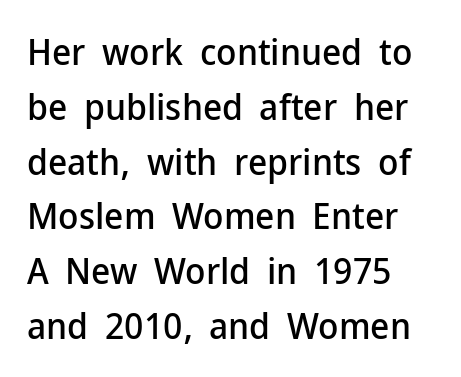
The image shows 37 px sans-serif type, upright; set left-aligned, normal line spacing (1.48x), normal letter spacing, not underlined; low stroke contrast and a medium x-height.
